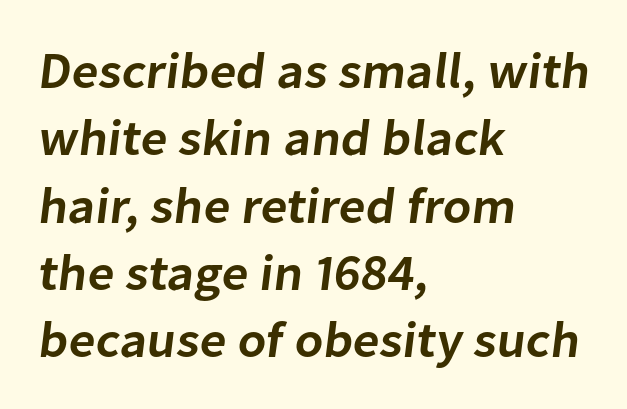
Q: Is the text bold? A: Semi-bold.
Q: Is the typeface a serif or a sans-serif typeface? A: Sans-serif.
Q: Is the text underlined? A: No.
Q: How is the paragraph aligned? A: Left-aligned.
Q: Is the spacing between letters normal or unusually wide? A: Normal.
Q: Is the spacing between lines tight, normal or loose? A: Normal.
Q: Width (condensed, normal, or wide)? A: Normal.
Q: Stroke contrast? A: Low.
Q: x-height? A: Medium.
Q: Monospaced? A: No.
